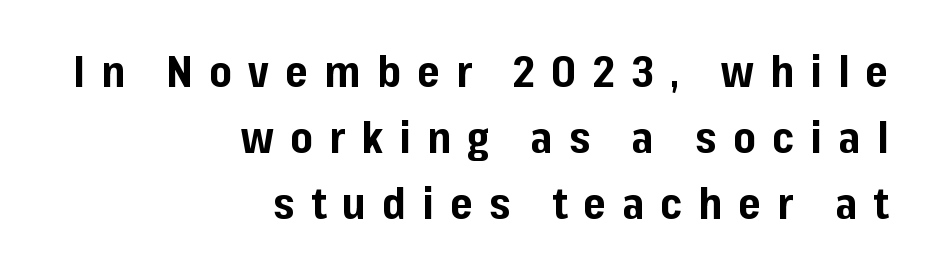
{"serif": "no", "italic": "no", "bold": "yes", "weight": "bold", "width": "normal", "stroke_contrast": "low", "x_height": "medium", "monospaced": "no", "underline": "no", "align": "right", "line_spacing": "normal", "line_spacing_ratio": 1.54, "letter_spacing": "wide", "letter_spacing_em": 0.38, "glyph_px": 43}
